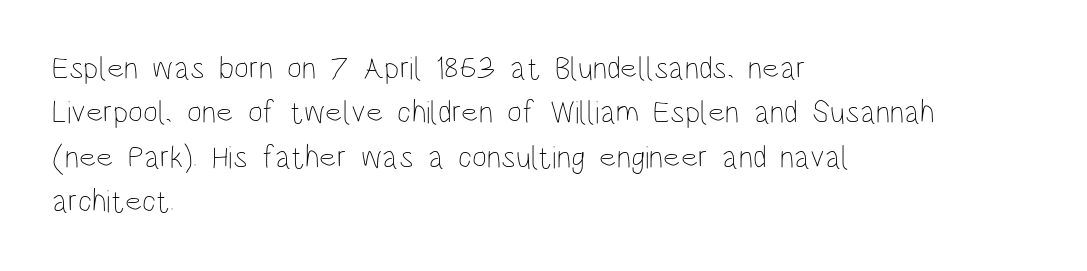
{"italic": "no", "bold": "no", "weight": "thin", "width": "condensed", "stroke_contrast": "low", "x_height": "large", "monospaced": "no", "underline": "no", "align": "left", "line_spacing": "normal", "line_spacing_ratio": 1.39, "letter_spacing": "normal", "letter_spacing_em": 0.0, "glyph_px": 32}
